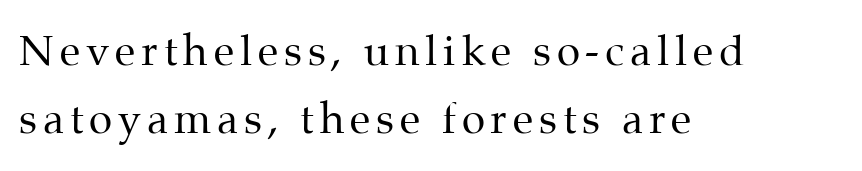
Varying glyph widths throughout — classic text-font behaviour. Vertically, the passage feels balanced, rows spaced as you'd expect. Teacher's note: observe the even left margin — that is flush-left alignment. Stem width sits at or under what a default text font uses. Small tapered or slab feet sit at the stroke ends, so this counts as serif.
